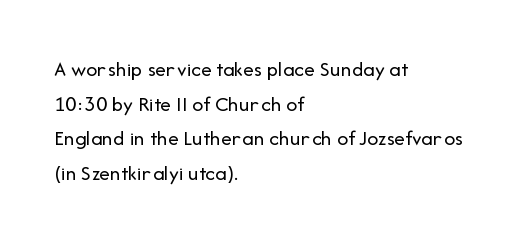
{"italic": "no", "bold": "no", "underline": "no", "align": "left", "line_spacing": "normal", "line_spacing_ratio": 1.57, "letter_spacing": "normal", "letter_spacing_em": 0.0, "glyph_px": 22}
